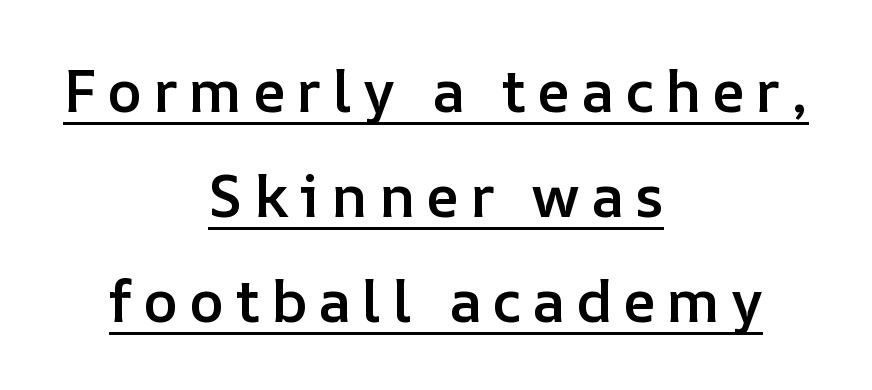
Q: Is the text bold? A: Semi-bold.
Q: Is the text italic (slanted)? A: No, it is upright.
Q: Is the text underlined? A: Yes.
Q: How is the paragraph aligned? A: Centered.
Q: Width (condensed, normal, or wide)? A: Normal.
Q: Stroke contrast? A: Low.
Q: x-height? A: Medium.
Q: Monospaced? A: No.
